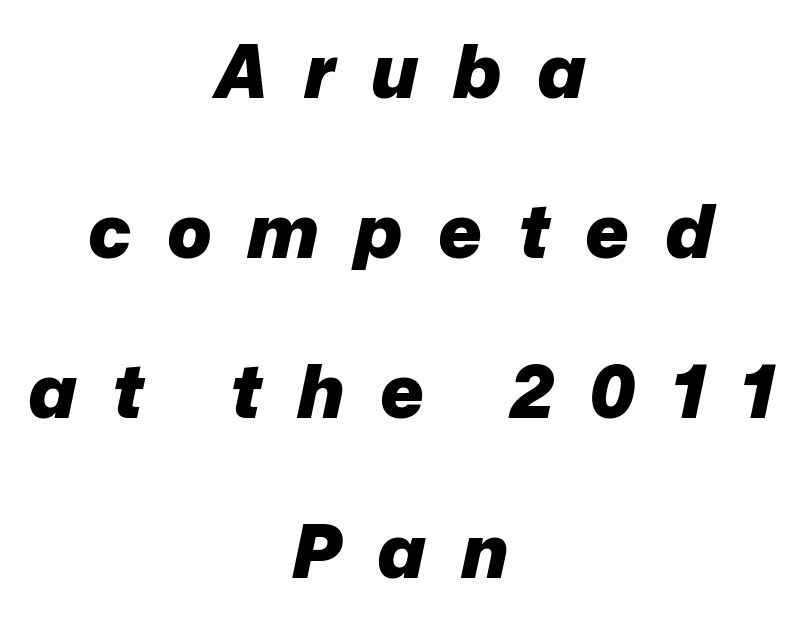
Here the designer chose a conventional face with non-uniform glyph widths. Bold? Absolutely — the strokes are thick and heavy. Someone cranked the tracking dial way up on this one. Vertically, the passage feels expansive, rows floating well apart. Both edges are ragged and mirror each other, which tells us the setting is centered.
